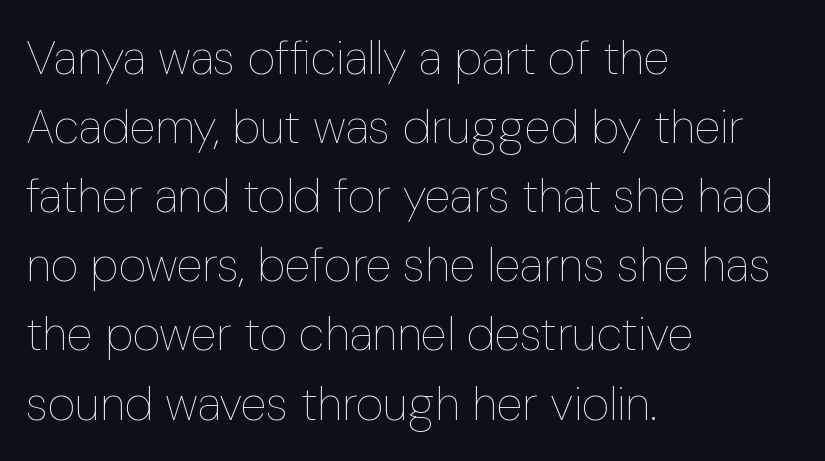
The image shows 48 px thin, condensed type, upright; set left-aligned, normal line spacing (1.44x), normal letter spacing, not underlined; low stroke contrast and a medium x-height.
